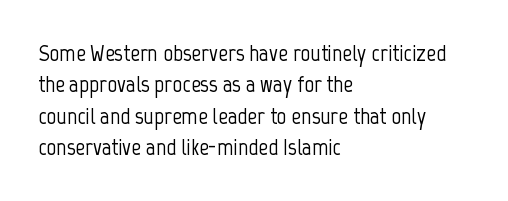
Q: Is the text italic (slanted)? A: No, it is upright.
Q: Is the text underlined? A: No.
Q: How is the paragraph aligned? A: Left-aligned.
Q: Is the spacing between letters normal or unusually wide? A: Normal.
Q: Is the spacing between lines tight, normal or loose? A: Normal.
